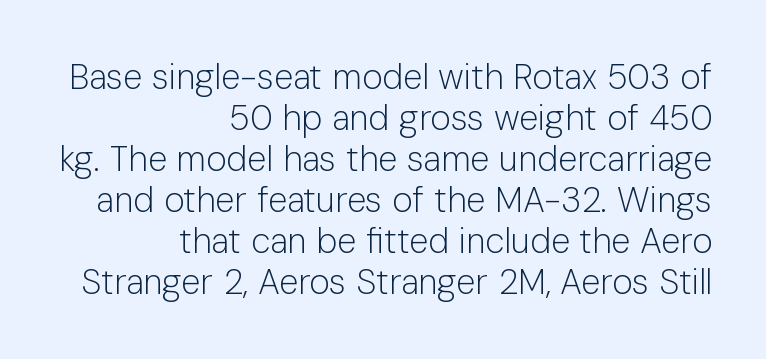
{"serif": "no", "italic": "no", "bold": "no", "weight": "light", "width": "normal", "stroke_contrast": "low", "x_height": "medium", "monospaced": "no", "underline": "no", "align": "right", "line_spacing_ratio": 1.17, "letter_spacing": "normal", "letter_spacing_em": 0.0, "glyph_px": 35}
